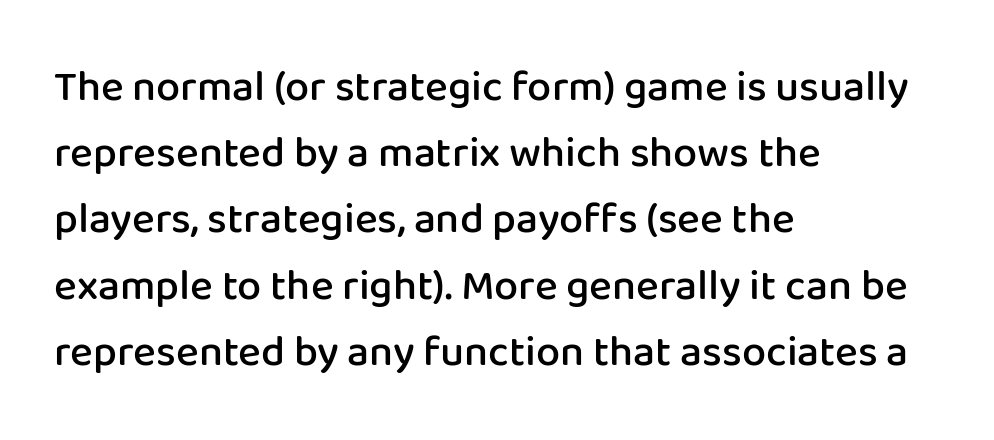
{"serif": "no", "italic": "no", "bold": "semi", "weight": "semibold", "width": "normal", "stroke_contrast": "low", "x_height": "medium", "monospaced": "no", "underline": "no", "align": "left", "line_spacing": "normal", "line_spacing_ratio": 1.54, "letter_spacing": "normal", "letter_spacing_em": 0.0, "glyph_px": 43}
